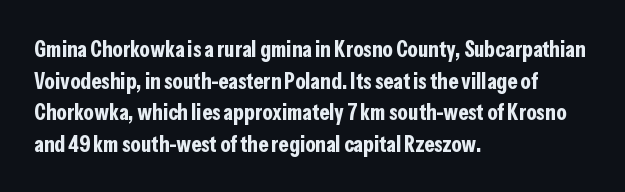
The image shows 23 px bold type, upright; set left-aligned, normal line spacing (1.37x), normal letter spacing, not underlined.
